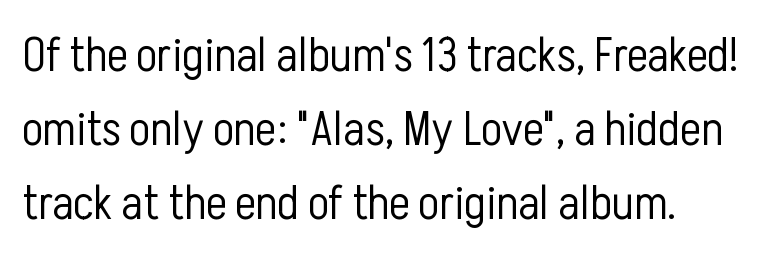
Q: Is the text bold? A: No.
Q: Is the text italic (slanted)? A: No, it is upright.
Q: Is the typeface a serif or a sans-serif typeface? A: Sans-serif.
Q: Is the text underlined? A: No.
Q: Is the spacing between letters normal or unusually wide? A: Normal.
Q: Is the spacing between lines tight, normal or loose? A: Normal.
Q: Width (condensed, normal, or wide)? A: Condensed.
Q: Stroke contrast? A: Low.
Q: x-height? A: Medium.
Q: Monospaced? A: No.
